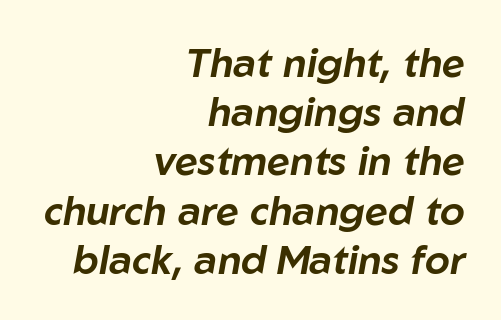
The letterforms sit shoulder to shoulder at normal distance. Notice how the stems are inclined rather than vertical — that's the hallmark of italics. This rendering features lettering with no underline. This sample has the flowing, uneven cadence of proportional lettering.
